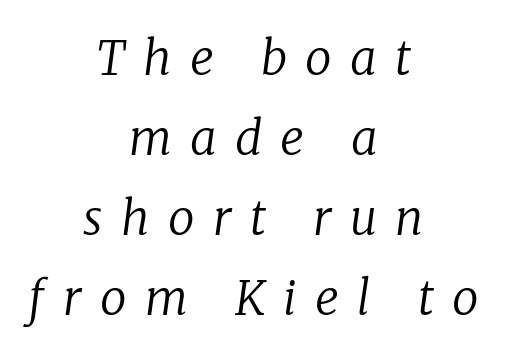
Q: Is the text bold? A: No.
Q: Is the text italic (slanted)? A: Yes, it leans right by about 8 degrees.
Q: Is the typeface a serif or a sans-serif typeface? A: Serif.
Q: Is the text underlined? A: No.
Q: How is the paragraph aligned? A: Centered.
Q: Is the spacing between letters normal or unusually wide? A: Unusually wide.
Q: Is the spacing between lines tight, normal or loose? A: Normal.
Q: Width (condensed, normal, or wide)? A: Normal.
Q: Stroke contrast? A: Low.
Q: x-height? A: Medium.
Q: Monospaced? A: No.
